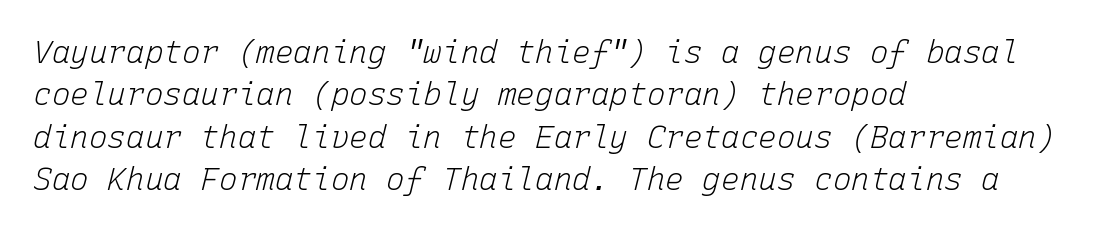
Vertically, the passage feels balanced, rows spaced as you'd expect. The compositor pushed each line to the left boundary. The specimen reads as italic at a glance. You could call the tracking neutral — neither tight nor loose. The face used here is monospaced, like something from a code editor.
